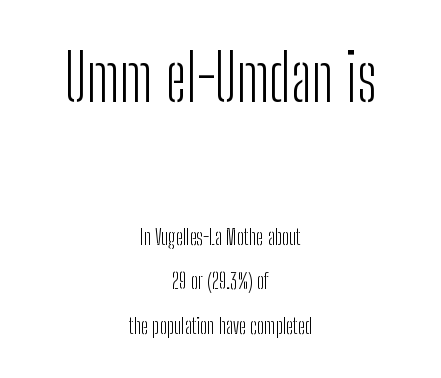
The image shows 65 px light, condensed sans-serif type, upright; set centered, loose line spacing (2.04x), normal letter spacing, not underlined; the first (top) block is 2.95x larger; low stroke contrast and a medium x-height.
